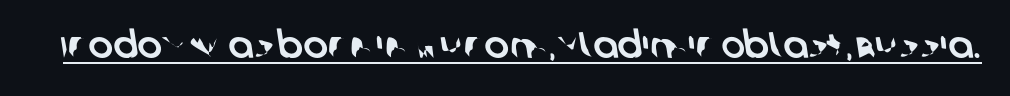
Spacing verdict: proportional, widths tailored to each character. Check where the strokes stop: nothing finishes them off — pure sans. The face used here appears with an underline applied. Each word holds together tightly as a unit, with standard inter-letter gaps.
